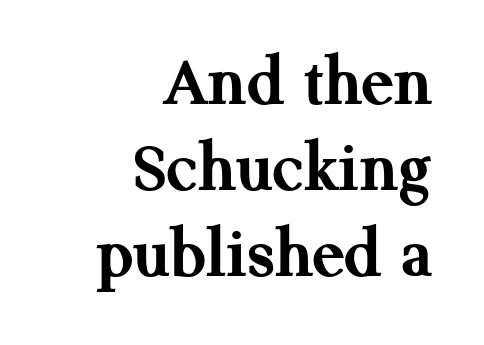
The image shows 74 px semibold serif type, upright; set right-aligned, line spacing 1.16x, normal letter spacing, not underlined; medium stroke contrast and a medium x-height.
